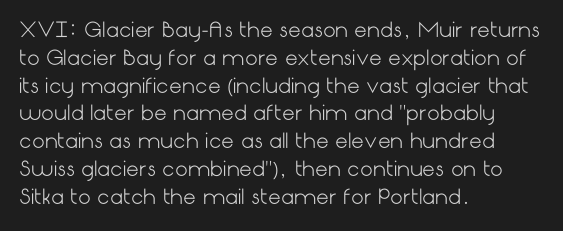
The image shows 20 px text type, upright; set left-aligned, normal line spacing (1.39x), normal letter spacing, not underlined.
